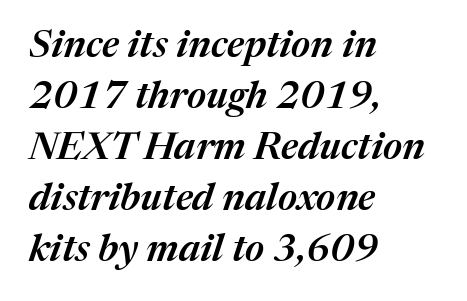
Q: Is the text bold? A: Semi-bold.
Q: Is the text italic (slanted)? A: Yes, it leans right by about 17 degrees.
Q: Is the text underlined? A: No.
Q: How is the paragraph aligned? A: Left-aligned.
Q: Is the spacing between letters normal or unusually wide? A: Normal.
Q: Is the spacing between lines tight, normal or loose? A: Normal.
Q: Width (condensed, normal, or wide)? A: Normal.
Q: Stroke contrast? A: Medium.
Q: x-height? A: Medium.
Q: Monospaced? A: No.
